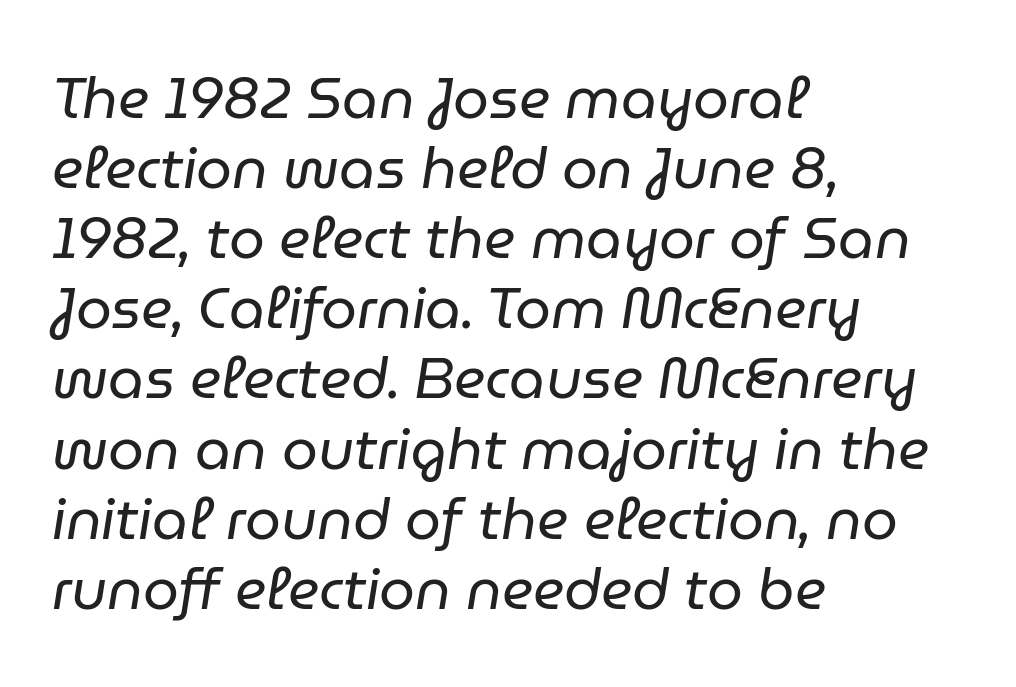
Q: Is the text bold? A: No.
Q: Is the text italic (slanted)? A: Yes, it leans right by about 9 degrees.
Q: Is the text underlined? A: No.
Q: How is the paragraph aligned? A: Left-aligned.
Q: Is the spacing between letters normal or unusually wide? A: Normal.
Q: Width (condensed, normal, or wide)? A: Normal.
Q: Stroke contrast? A: Low.
Q: x-height? A: Medium.
Q: Monospaced? A: No.
